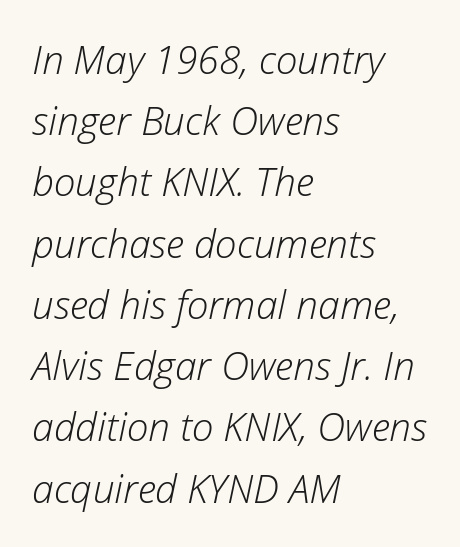
Q: Is the text bold? A: No.
Q: Is the text italic (slanted)? A: Yes, it leans right by about 12 degrees.
Q: Is the text underlined? A: No.
Q: How is the paragraph aligned? A: Left-aligned.
Q: Is the spacing between letters normal or unusually wide? A: Normal.
Q: Is the spacing between lines tight, normal or loose? A: Normal.
Q: Width (condensed, normal, or wide)? A: Normal.
Q: Stroke contrast? A: Low.
Q: x-height? A: Medium.
Q: Monospaced? A: No.
